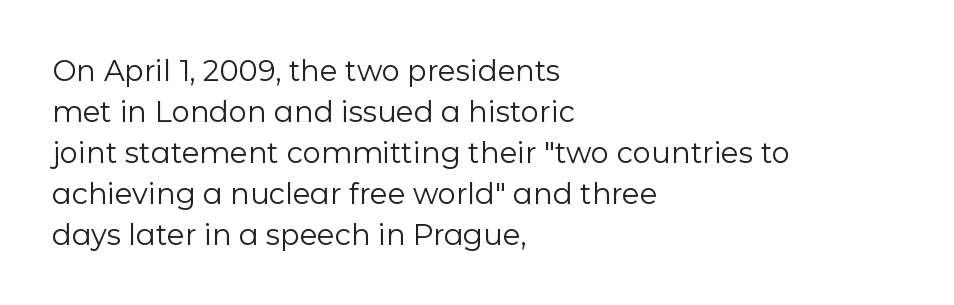
Stroke mass is kept to a normal reading level or below. Summary of vertical rhythm: regular, with standard interline spacing. The letterforms sit shoulder to shoulder at normal distance. Do the characters align in a grid? No, the font is proportional. Unlike a traditional serif, this face leaves its strokes unadorned. Italic? Not at all — the glyphs are vertical.
